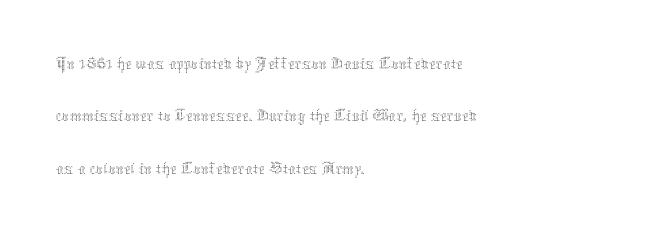
This reads as an unemphasized weight, regular at the heaviest. The words here are not underlined. A typesetter would call this zero additional tracking. Spacing verdict: proportional, widths tailored to each character.
